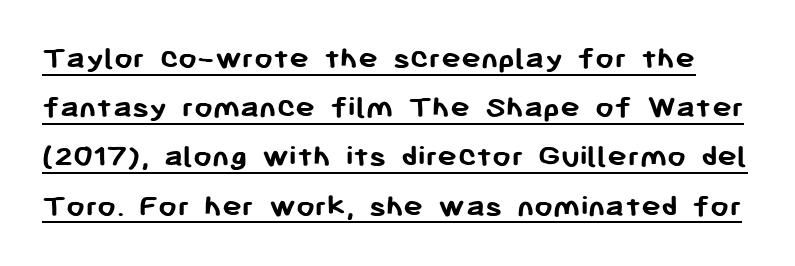
The vertical gap from one line to the next is medium. The passage shown has conventional tracking throughout. The sample has been set heavy, in full bold. Underlining? Definitely there. The passage shown is typed in a proportional face where columns would drift.
